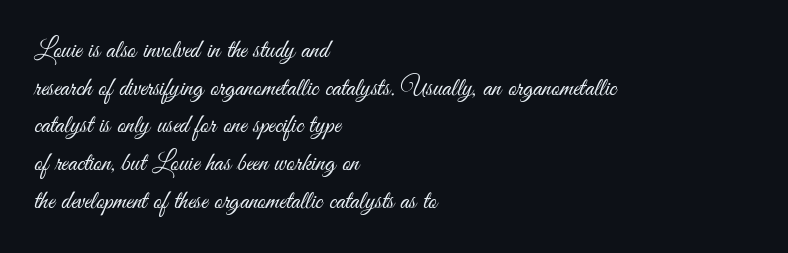
{"bold": "no", "underline": "no", "align": "left", "line_spacing": "normal", "line_spacing_ratio": 1.45, "letter_spacing": "normal", "letter_spacing_em": 0.0, "glyph_px": 26}
